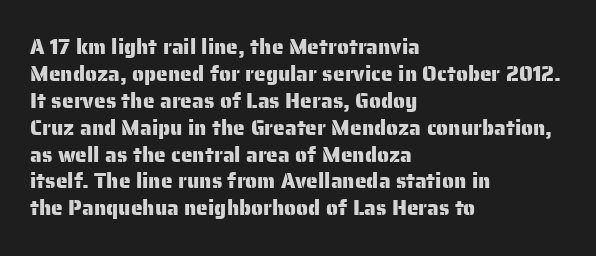
No word sits above an underline. Rendered with straight, roman letterforms. A typesetter would call this leading conventional body-copy spacing. Nothing unusual about the tracking: characters are spaced as the font intends. Line starts are locked; line ends wander.
